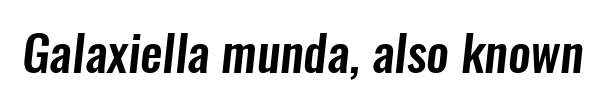
This sample uses plain, unmodified letter spacing. No feet cap the strokes, marking this as sans-serif type. Proportional: the letters do not fall into vertical columns. Plain, unruled lines of type.
